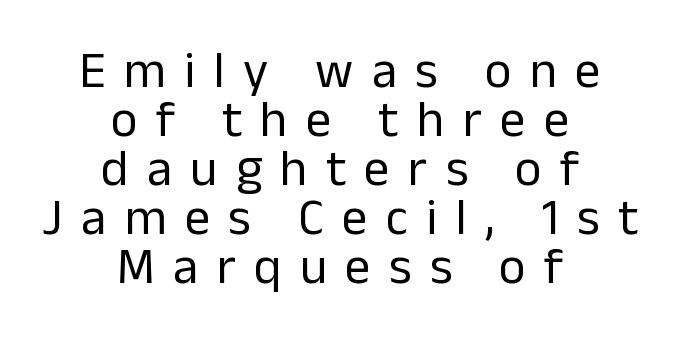
The image shows 51 px regular-weight sans-serif type, upright; set centered, tight line spacing (0.96x), unusually wide letter spacing (+0.36 em), not underlined; low stroke contrast and a medium x-height.
